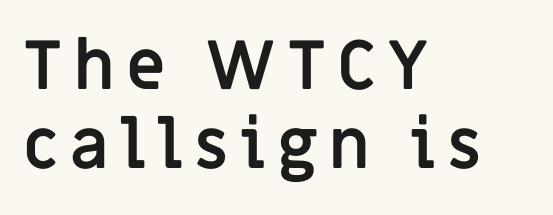
The image shows 68 px semibold sans-serif type, upright; set left-aligned, line spacing 1.16x, not underlined; low stroke contrast and a large x-height.
